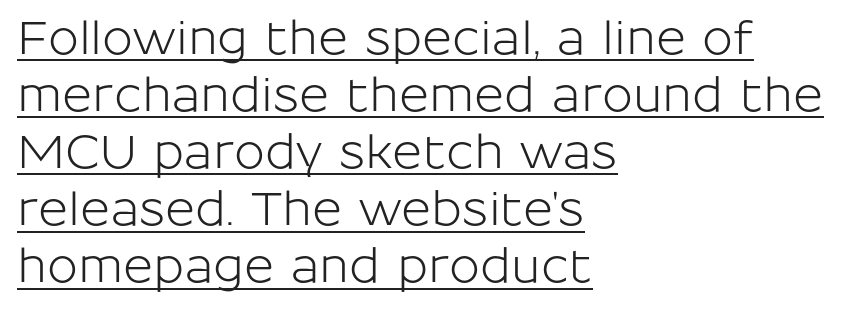
This is sans-serif lettering, the kind often seen on screens and signage. Upright lettering throughout. A classic flush-left, rag-right setting is used for this passage. Spacing verdict: proportional, widths tailored to each character. Each line of the rendering has a horizontal stroke beneath the glyphs. Nobody touched the tracking dial on this one.
